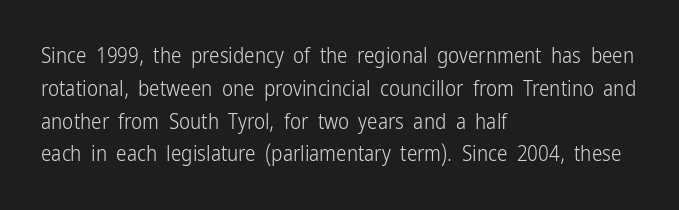
Upright lettering throughout. The rows are spaced the way most documents space them. These lines stack with their left ends in a neat column. The space beneath each line is pristine and unruled. This sample uses plain, unmodified letter spacing. Stem width sits at or under what a default text font uses.
